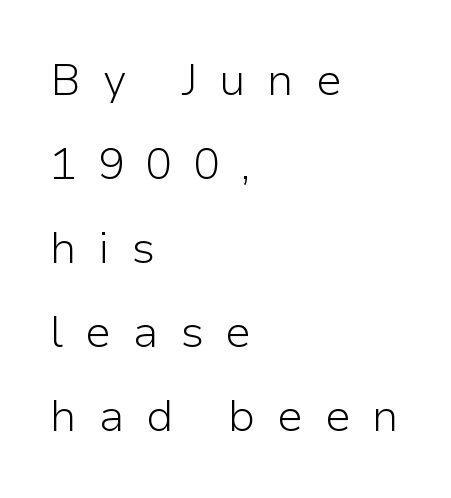
Q: Is the text bold? A: No.
Q: Is the text italic (slanted)? A: No, it is upright.
Q: Is the typeface a serif or a sans-serif typeface? A: Sans-serif.
Q: Is the text underlined? A: No.
Q: How is the paragraph aligned? A: Left-aligned.
Q: Is the spacing between letters normal or unusually wide? A: Unusually wide.
Q: Is the spacing between lines tight, normal or loose? A: Loose.
Q: Width (condensed, normal, or wide)? A: Normal.
Q: Stroke contrast? A: Low.
Q: x-height? A: Medium.
Q: Monospaced? A: No.
